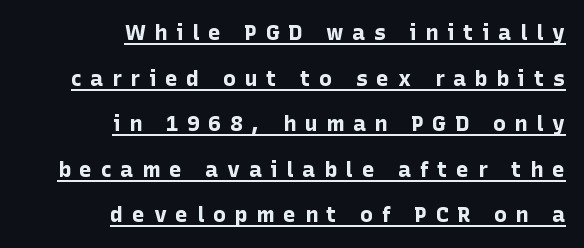
Q: Is the text bold? A: Yes.
Q: Is the text italic (slanted)? A: No, it is upright.
Q: Is the text underlined? A: Yes.
Q: How is the paragraph aligned? A: Right-aligned.
Q: Is the spacing between letters normal or unusually wide? A: Unusually wide.
Q: Is the spacing between lines tight, normal or loose? A: Loose.
